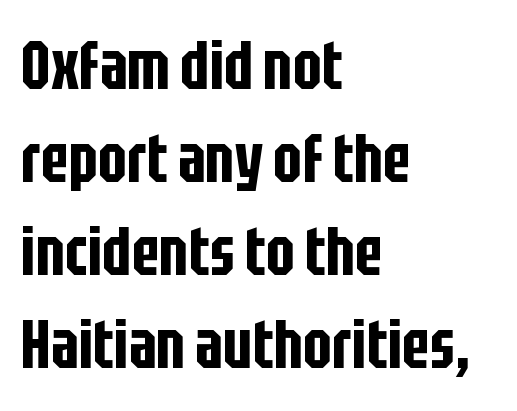
This sample is left-justified, so line endings fall wherever the words run out. When letters stand straight like this, we call the style roman or upright. Is this a sans? Yes — the strokes have no serifs. Descender tails drop into unmarked territory. Students, observe: this is what conventionally led text looks like.
